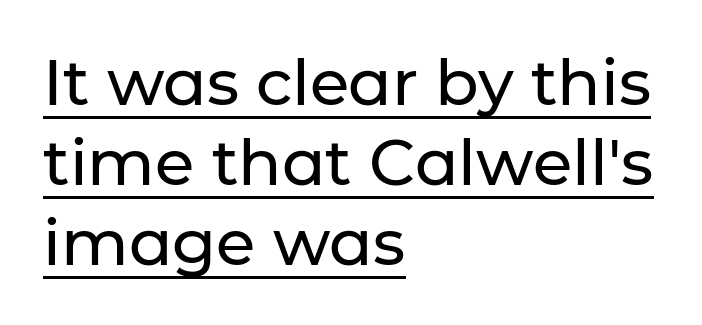
{"serif": "no", "italic": "no", "width": "normal", "stroke_contrast": "low", "x_height": "medium", "monospaced": "no", "underline": "yes", "align": "left", "line_spacing": "normal", "line_spacing_ratio": 1.25, "letter_spacing": "normal", "letter_spacing_em": 0.0, "glyph_px": 64}
